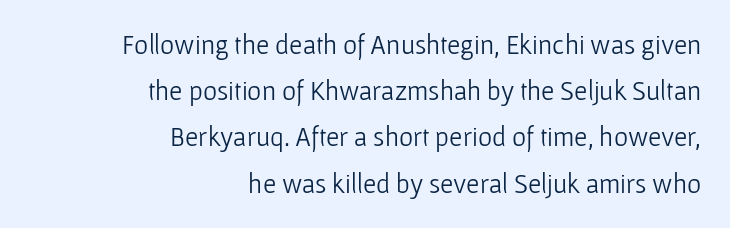
The image shows 27 px text type, upright; set right-aligned, line spacing 1.71x, normal letter spacing, not underlined.
